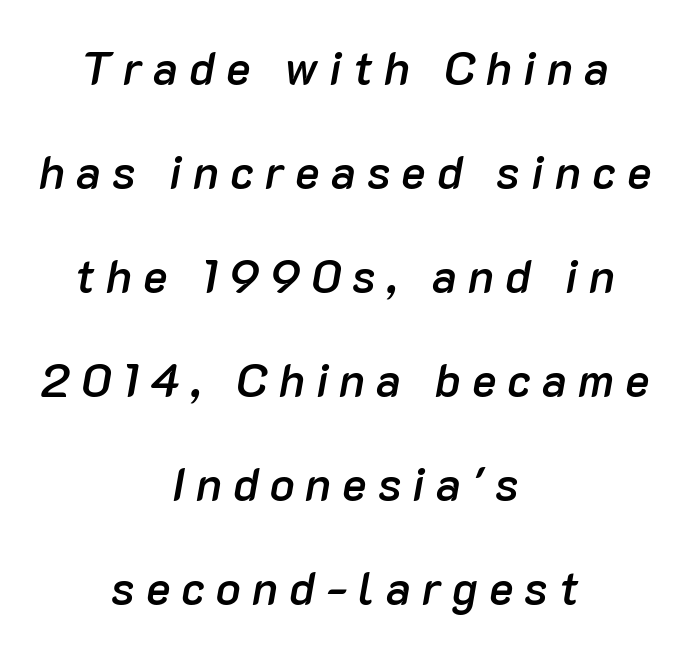
Each new line begins a long way beneath the previous one. Emphasis-style slanted type is in use. Someone cranked the tracking dial way up on this one. This is the in-between weight designers call semibold or demi.
